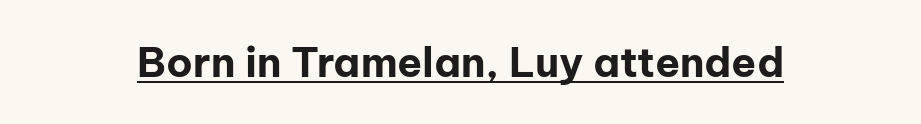
Default kerning and tracking; the words read as compact shapes. Strong, thick strokes mark this as bold type. No italicization has been applied; the sample stays upright. A continuous stroke trails under the words, as in a hyperlink. This rendering employs a face without finishing strokes, i.e., a sans-serif.
